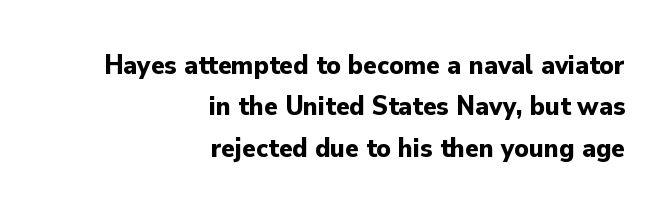
The image shows 28 px bold sans-serif type, upright; set right-aligned, normal line spacing (1.48x), normal letter spacing, not underlined; low stroke contrast and a small x-height.
